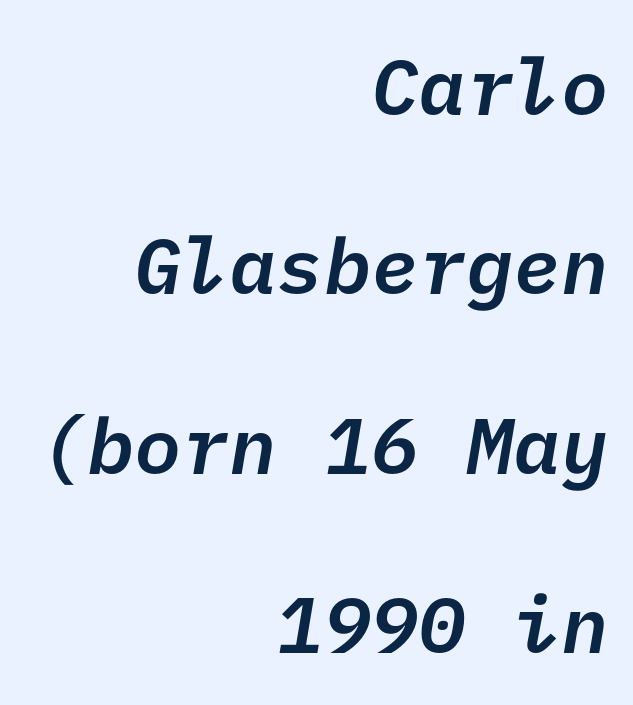
{"serif": "no", "bold": "semi", "weight": "semibold", "width": "normal", "stroke_contrast": "low", "x_height": "medium", "underline": "no", "align": "right", "line_spacing": "loose", "line_spacing_ratio": 2.27, "letter_spacing": "normal", "letter_spacing_em": 0.0, "glyph_px": 79}
